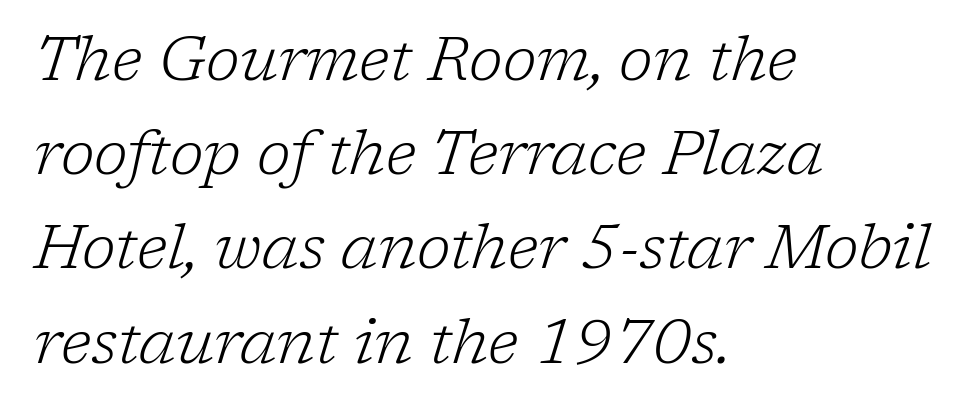
The image shows 62 px light serif type, italic (leaning right); set left-aligned, normal line spacing (1.52x), normal letter spacing, not underlined; low stroke contrast and a medium x-height.
